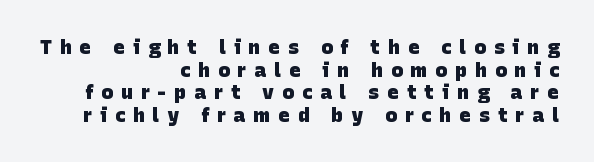
{"bold": "yes", "underline": "no", "align": "right", "line_spacing": "tight", "line_spacing_ratio": 1.13, "letter_spacing": "wide", "letter_spacing_em": 0.39, "glyph_px": 20}
